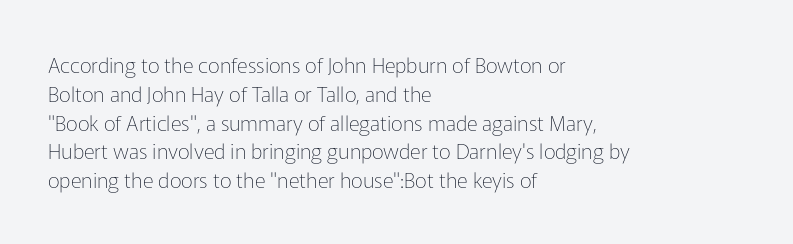
{"italic": "no", "bold": "no", "underline": "no", "align": "left", "line_spacing": "normal", "line_spacing_ratio": 1.37, "letter_spacing": "normal", "letter_spacing_em": 0.0, "glyph_px": 21}
